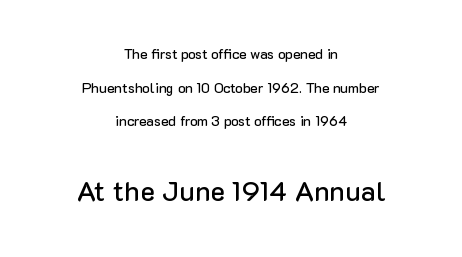
{"serif": "no", "italic": "no", "width": "normal", "stroke_contrast": "low", "x_height": "medium", "monospaced": "no", "underline": "no", "align": "center", "line_spacing": "loose", "line_spacing_ratio": 2.41, "letter_spacing": "normal", "letter_spacing_em": 0.0, "larger_block": "second", "size_ratio": 2.0, "glyph_px": 28}
